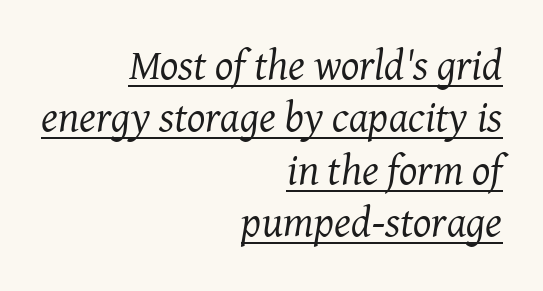
No chunkiness to these letters — they're not bold. Which margin do the lines hug? The right one — the left edge is uneven. Small tapered or slab feet sit at the stroke ends, so this counts as serif. The letterforms sit shoulder to shoulder at normal distance. Think of a printed novel: that variable character pitch is what you see here.
